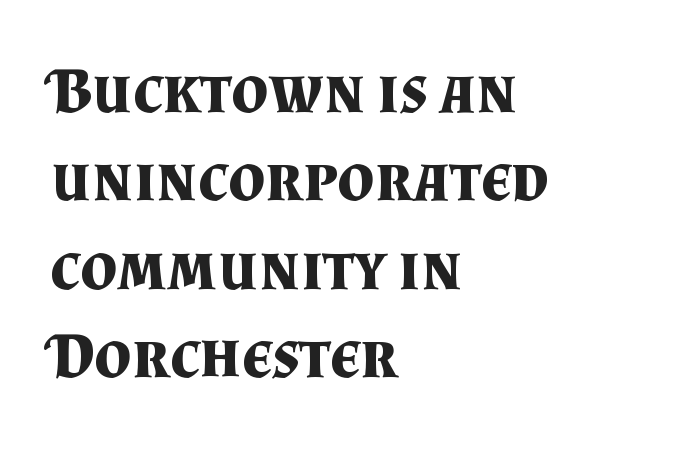
The image shows 65 px bold serif type, upright; set left-aligned, normal line spacing (1.36x), normal letter spacing, not underlined; medium stroke contrast and a small x-height.
